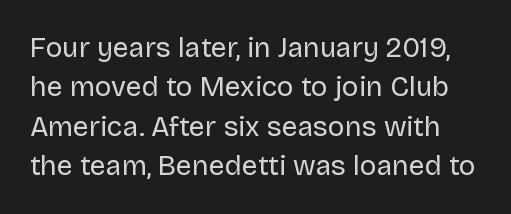
The image shows 28 px regular-weight sans-serif type, upright; set normal line spacing (1.41x), normal letter spacing, not underlined; low stroke contrast and a large x-height.
